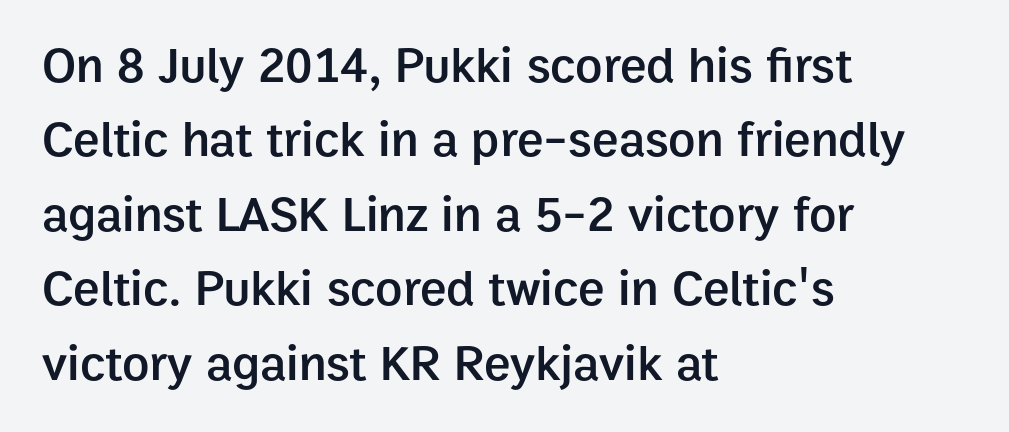
The image shows 50 px semibold sans-serif type, upright; set left-aligned, normal line spacing (1.49x), normal letter spacing, not underlined; low stroke contrast and a medium x-height.
